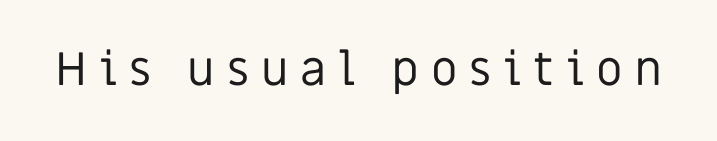
Unlike a traditional serif, this face leaves its strokes unadorned. Spacing verdict: proportional, widths tailored to each character. You can tell it's not italic because the verticals are truly vertical. This rendering features lettering with no underline. Counters stay open thanks to moderate or lighter strokes.
